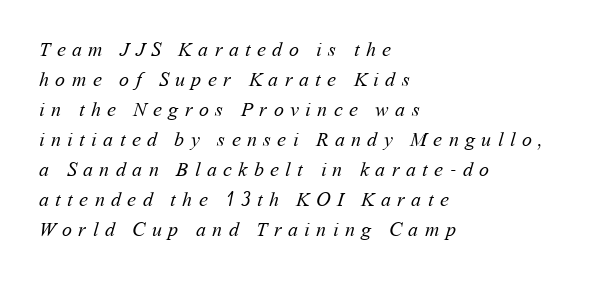
Q: Is the text bold? A: No.
Q: Is the text underlined? A: No.
Q: How is the paragraph aligned? A: Left-aligned.
Q: Is the spacing between letters normal or unusually wide? A: Unusually wide.
Q: Is the spacing between lines tight, normal or loose? A: Normal.
